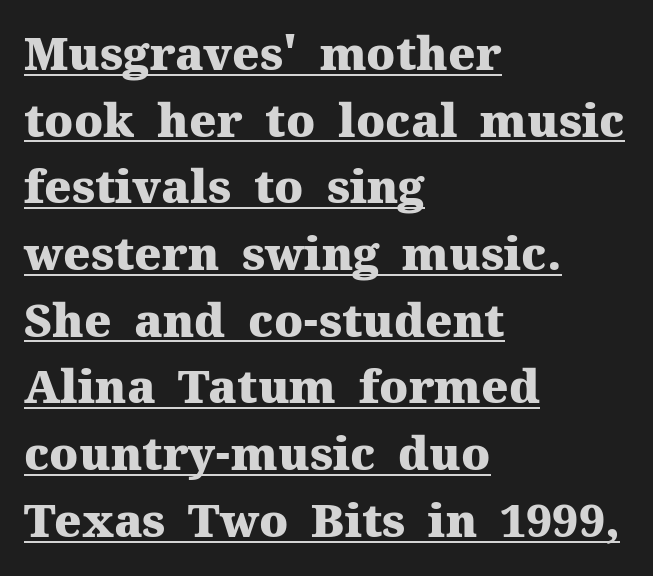
Q: Is the text bold? A: Yes.
Q: Is the text italic (slanted)? A: No, it is upright.
Q: Is the typeface a serif or a sans-serif typeface? A: Serif.
Q: Is the text underlined? A: Yes.
Q: How is the paragraph aligned? A: Left-aligned.
Q: Is the spacing between letters normal or unusually wide? A: Normal.
Q: Is the spacing between lines tight, normal or loose? A: Normal.
Q: Width (condensed, normal, or wide)? A: Normal.
Q: Stroke contrast? A: Medium.
Q: x-height? A: Medium.
Q: Monospaced? A: No.
